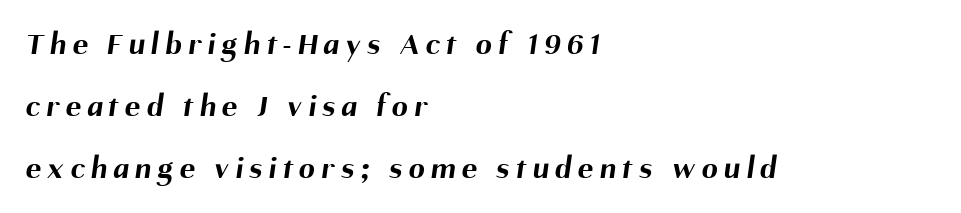
{"serif": "no", "bold": "yes", "weight": "bold", "width": "normal", "stroke_contrast": "medium", "x_height": "medium", "monospaced": "no", "underline": "no", "align": "left", "line_spacing": "loose", "line_spacing_ratio": 1.94, "letter_spacing": "wide", "letter_spacing_em": 0.2, "glyph_px": 32}
